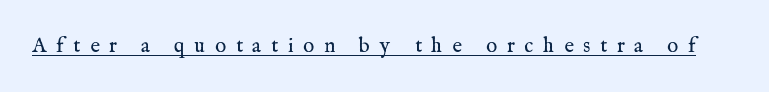
{"italic": "no", "bold": "no", "underline": "yes", "letter_spacing": "wide", "letter_spacing_em": 0.46, "glyph_px": 21}
